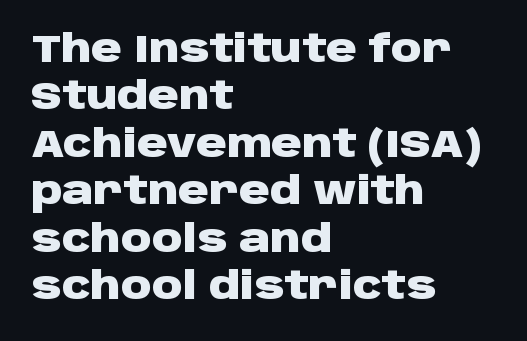
{"serif": "no", "italic": "no", "bold": "yes", "weight": "heavy", "width": "wide", "stroke_contrast": "low", "x_height": "large", "monospaced": "no", "underline": "no", "align": "left", "line_spacing": "normal", "line_spacing_ratio": 1.25, "letter_spacing": "normal", "letter_spacing_em": 0.0, "glyph_px": 38}
